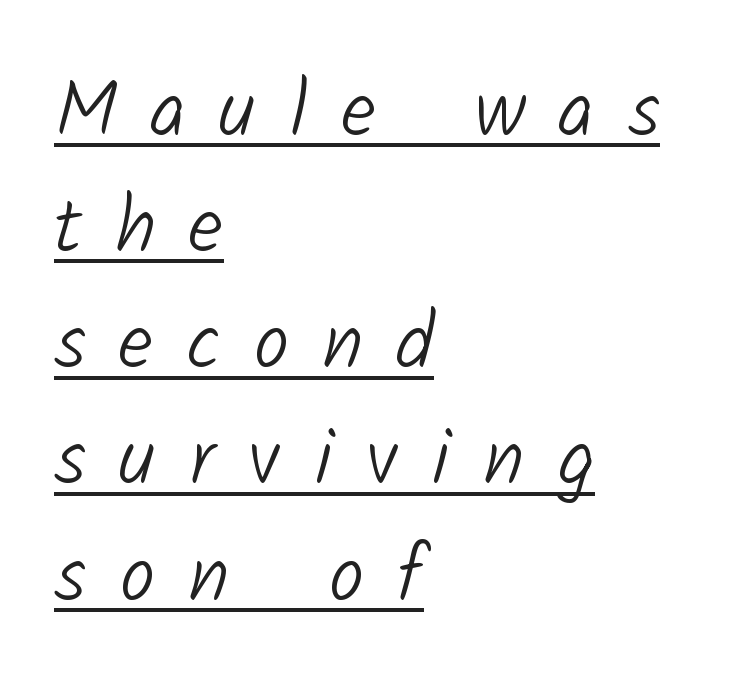
Q: Is the text bold? A: No.
Q: Is the typeface a serif or a sans-serif typeface? A: Sans-serif.
Q: Is the text underlined? A: Yes.
Q: How is the paragraph aligned? A: Left-aligned.
Q: Is the spacing between letters normal or unusually wide? A: Unusually wide.
Q: Is the spacing between lines tight, normal or loose? A: Normal.
Q: Width (condensed, normal, or wide)? A: Normal.
Q: Stroke contrast? A: Low.
Q: x-height? A: Medium.
Q: Monospaced? A: No.
